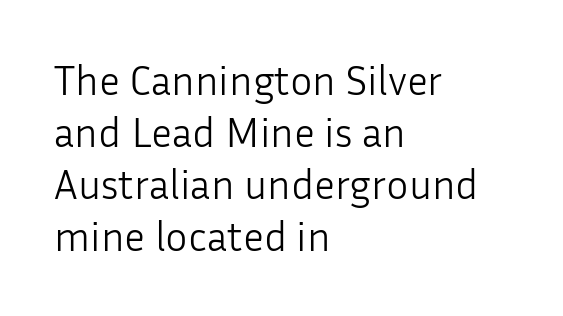
Q: Is the text bold? A: No.
Q: Is the text italic (slanted)? A: No, it is upright.
Q: Is the typeface a serif or a sans-serif typeface? A: Sans-serif.
Q: Is the text underlined? A: No.
Q: How is the paragraph aligned? A: Left-aligned.
Q: Is the spacing between letters normal or unusually wide? A: Normal.
Q: Width (condensed, normal, or wide)? A: Normal.
Q: Stroke contrast? A: Low.
Q: x-height? A: Medium.
Q: Monospaced? A: No.
